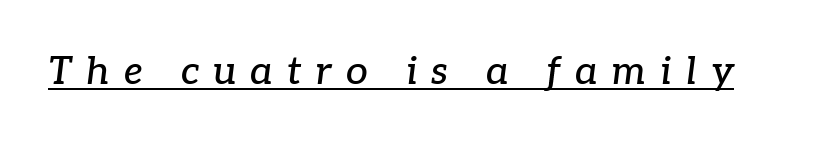
Q: Is the text italic (slanted)? A: Yes, it leans right by about 7 degrees.
Q: Is the typeface a serif or a sans-serif typeface? A: Serif.
Q: Is the text underlined? A: Yes.
Q: Is the spacing between letters normal or unusually wide? A: Unusually wide.
Q: Width (condensed, normal, or wide)? A: Normal.
Q: Stroke contrast? A: Low.
Q: x-height? A: Medium.
Q: Monospaced? A: No.
